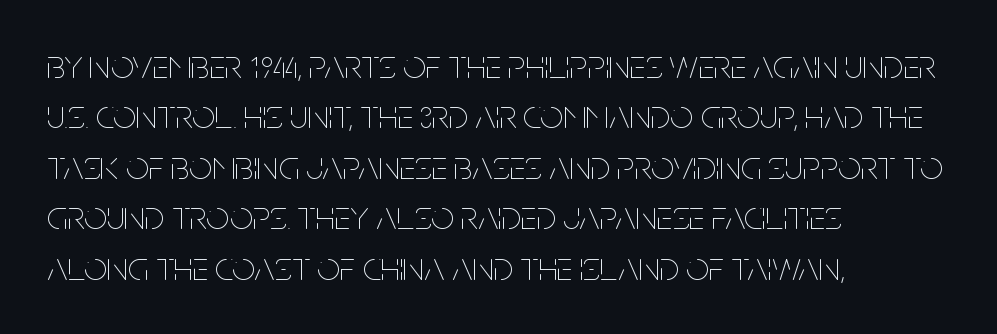
The image shows 41 px thin, condensed type, upright; set left-aligned, line spacing 1.23x, normal letter spacing, not underlined; low stroke contrast and a large x-height.
